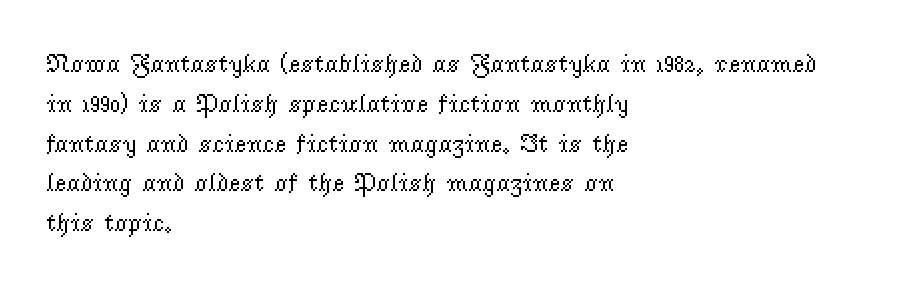
The image shows 26 px text type, upright; set left-aligned, normal line spacing (1.53x), normal letter spacing, not underlined.
